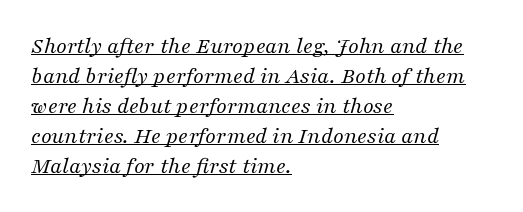
Q: Is the text bold? A: No.
Q: Is the text italic (slanted)? A: Yes, it leans right by about 16 degrees.
Q: Is the text underlined? A: Yes.
Q: How is the paragraph aligned? A: Left-aligned.
Q: Is the spacing between letters normal or unusually wide? A: Normal.
Q: Is the spacing between lines tight, normal or loose? A: Normal.
